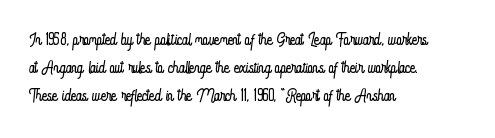
Typeset ragged right — the left edge is the straight one. The gaps between neighbouring characters are ordinary and unremarkable. No letter is thick-stroked: the sample isn't bold. Lines of text with bare space underneath.
